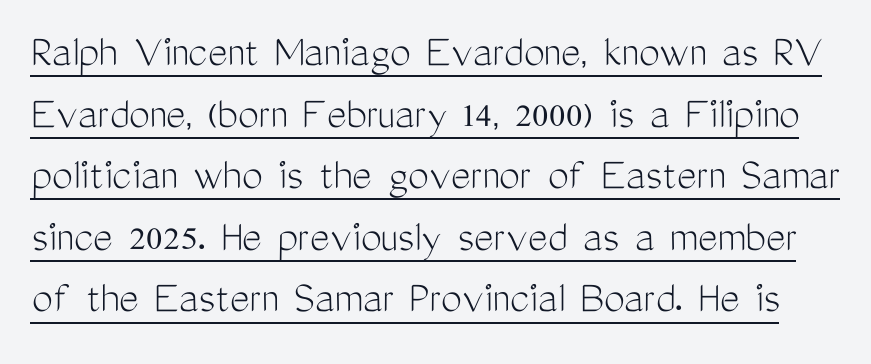
Varying glyph widths throughout — classic text-font behaviour. Serifs: no, the terminals of the letterforms are clean. Tall strokes in this sample are plumb rather than angled. The weight tops out at a normal text grade. Honestly, the row spacing looks completely unremarkable. Compared with undecorated copy, this sample adds a rule below the words.
